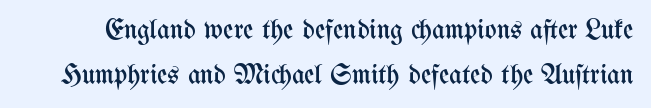
The image shows 28 px regular-weight, condensed type, upright; set normal line spacing (1.59x), normal letter spacing, not underlined; medium stroke contrast and a medium x-height.
